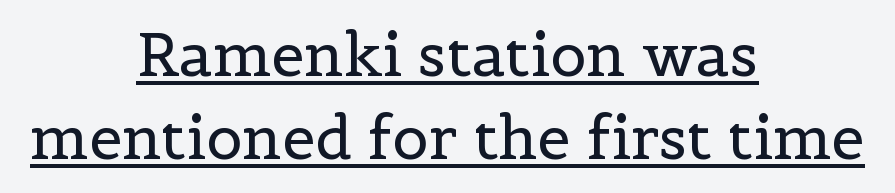
{"serif": "yes", "italic": "no", "bold": "no", "weight": "regular", "width": "normal", "x_height": "medium", "monospaced": "no", "underline": "yes", "align": "center", "line_spacing": "normal", "line_spacing_ratio": 1.39, "letter_spacing": "normal", "letter_spacing_em": 0.0, "glyph_px": 60}
